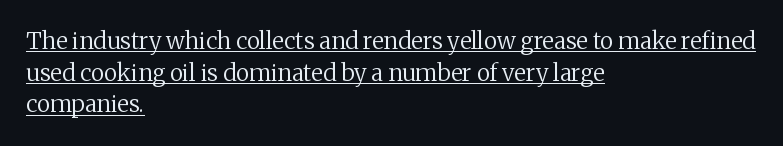
Q: Is the text bold? A: No.
Q: Is the text italic (slanted)? A: No, it is upright.
Q: Is the text underlined? A: Yes.
Q: How is the paragraph aligned? A: Left-aligned.
Q: Is the spacing between letters normal or unusually wide? A: Normal.
Q: Is the spacing between lines tight, normal or loose? A: Normal.
